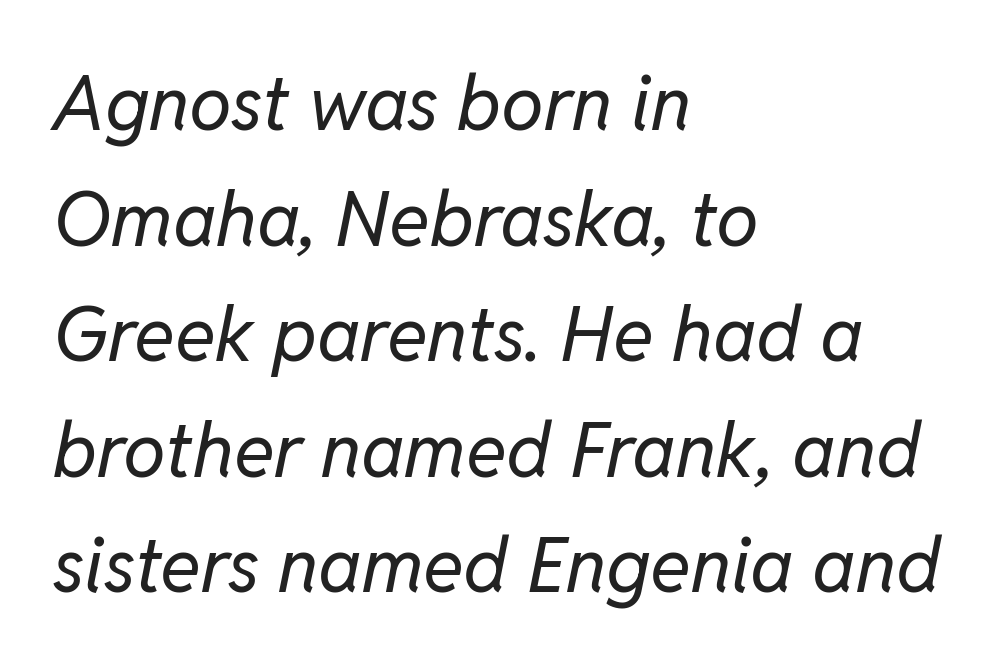
Q: Is the text bold? A: No.
Q: Is the text italic (slanted)? A: Yes, it leans right by about 11 degrees.
Q: Is the text underlined? A: No.
Q: How is the paragraph aligned? A: Left-aligned.
Q: Is the spacing between letters normal or unusually wide? A: Normal.
Q: Is the spacing between lines tight, normal or loose? A: Normal.
Q: Width (condensed, normal, or wide)? A: Normal.
Q: Stroke contrast? A: Low.
Q: x-height? A: Medium.
Q: Monospaced? A: No.
